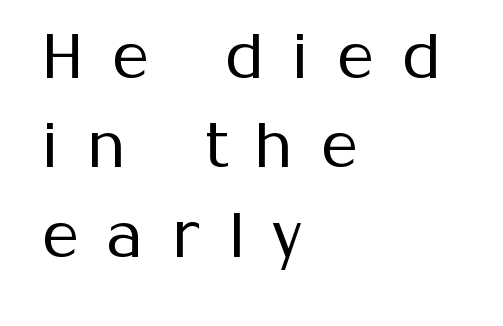
Q: Is the text bold? A: No.
Q: Is the text italic (slanted)? A: No, it is upright.
Q: Is the typeface a serif or a sans-serif typeface? A: Sans-serif.
Q: Is the text underlined? A: No.
Q: How is the paragraph aligned? A: Left-aligned.
Q: Is the spacing between letters normal or unusually wide? A: Unusually wide.
Q: Is the spacing between lines tight, normal or loose? A: Normal.
Q: Width (condensed, normal, or wide)? A: Normal.
Q: Stroke contrast? A: Medium.
Q: x-height? A: Medium.
Q: Monospaced? A: No.
